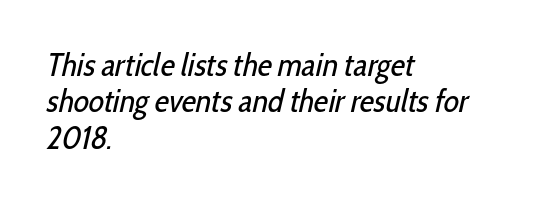
These lines are set flush left with a ragged right edge. The space between consecutive lines is stingy. Weight: regular or lighter. This rendering features lettering with no underline. Proportional: the letters do not fall into vertical columns. To sum up the face: it is a sans, with no serifs.
